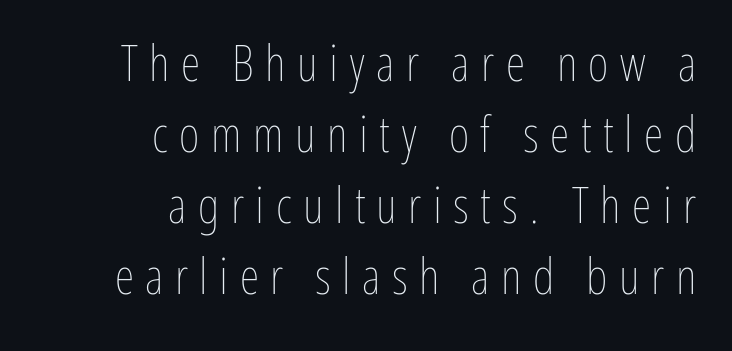
{"italic": "no", "bold": "no", "weight": "thin", "width": "condensed", "stroke_contrast": "low", "x_height": "medium", "monospaced": "no", "underline": "no", "align": "right", "line_spacing": "normal", "line_spacing_ratio": 1.42, "letter_spacing": "wide", "letter_spacing_em": 0.23, "glyph_px": 50}
